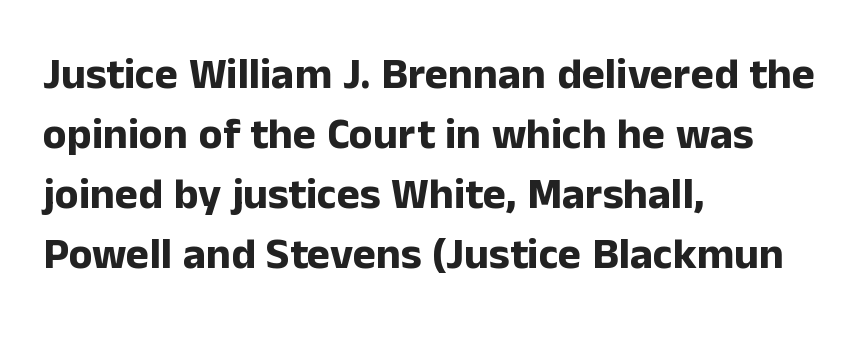
{"serif": "no", "italic": "no", "bold": "yes", "weight": "bold", "width": "normal", "stroke_contrast": "low", "x_height": "medium", "monospaced": "no", "underline": "no", "align": "left", "line_spacing": "normal", "line_spacing_ratio": 1.36, "letter_spacing": "normal", "letter_spacing_em": 0.0, "glyph_px": 44}
